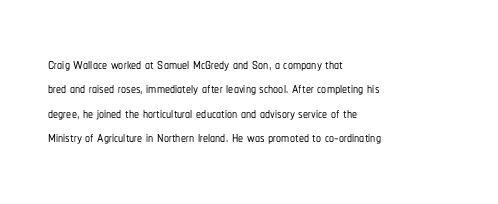
Look at the tracking — it's just the regular setting, nothing added. Horizontal alignment here is leftward, the default for most running prose. Clear beneath every line of the passage. Unlike italic type, these characters show no tilt at all.
